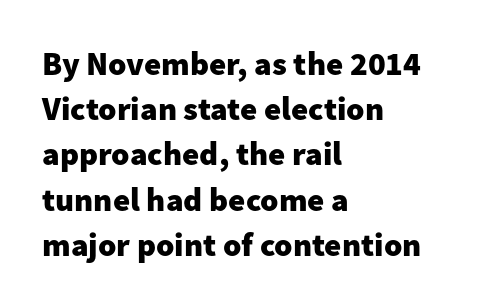
The image shows 33 px heavy sans-serif type, upright; set left-aligned, normal line spacing (1.37x), normal letter spacing, not underlined; low stroke contrast and a medium x-height.
